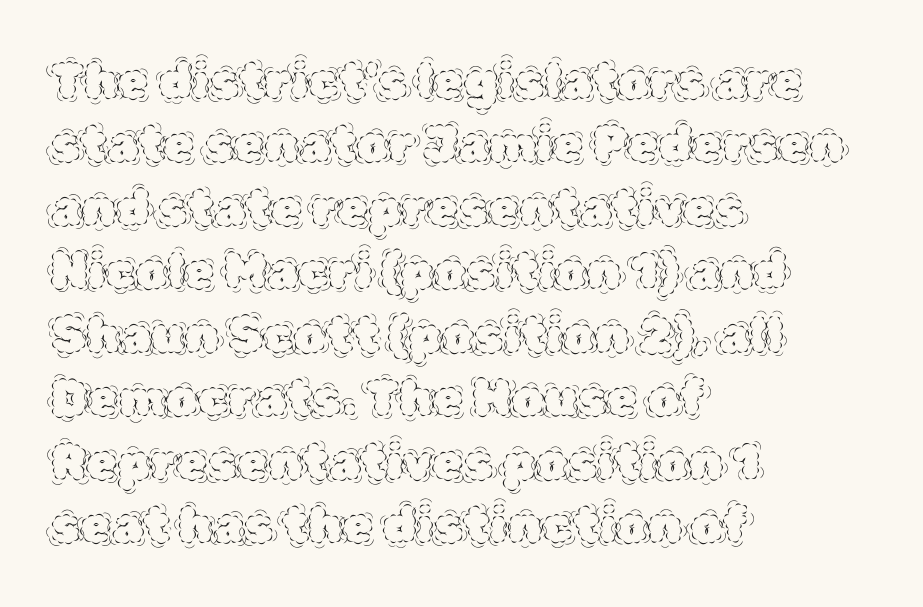
Q: Is the text bold? A: No.
Q: Is the text italic (slanted)? A: No, it is upright.
Q: Is the text underlined? A: No.
Q: How is the paragraph aligned? A: Left-aligned.
Q: Is the spacing between letters normal or unusually wide? A: Normal.
Q: Is the spacing between lines tight, normal or loose? A: Normal.
Q: Width (condensed, normal, or wide)? A: Normal.
Q: x-height? A: Large.
Q: Monospaced? A: No.
